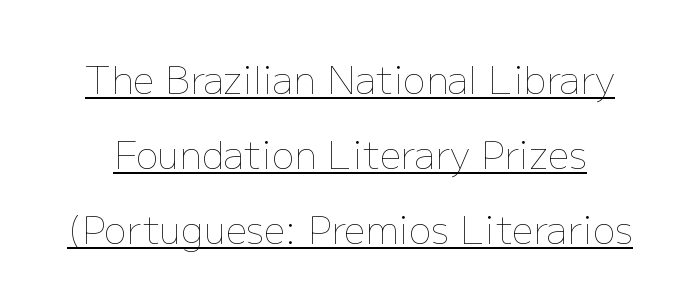
Ordinary non-slanted type is in use. The leading is generous, giving the passage an open texture. A typesetter would call this proportional, since set widths differ per character. Each word holds together tightly as a unit, with standard inter-letter gaps. Compared with undecorated copy, this sample adds a rule below the words. Summary of weight: not heavy and not bold.
